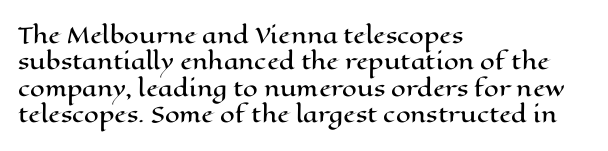
Q: Is the text italic (slanted)? A: No, it is upright.
Q: Is the text underlined? A: No.
Q: How is the paragraph aligned? A: Left-aligned.
Q: Is the spacing between letters normal or unusually wide? A: Normal.
Q: Is the spacing between lines tight, normal or loose? A: Normal.
